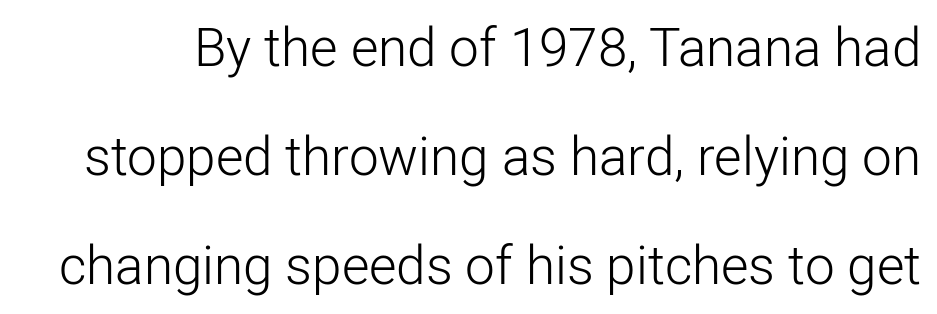
{"serif": "no", "italic": "no", "bold": "no", "weight": "light", "width": "normal", "stroke_contrast": "low", "x_height": "medium", "monospaced": "no", "underline": "no", "line_spacing": "loose", "line_spacing_ratio": 2.06, "letter_spacing": "normal", "letter_spacing_em": 0.0, "glyph_px": 53}
